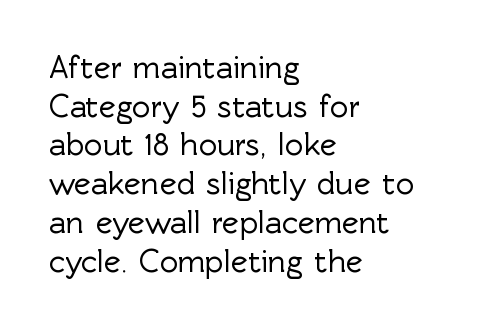
Q: Is the text italic (slanted)? A: No, it is upright.
Q: Is the typeface a serif or a sans-serif typeface? A: Sans-serif.
Q: Is the text underlined? A: No.
Q: How is the paragraph aligned? A: Left-aligned.
Q: Is the spacing between letters normal or unusually wide? A: Normal.
Q: Width (condensed, normal, or wide)? A: Normal.
Q: x-height? A: Medium.
Q: Monospaced? A: No.
